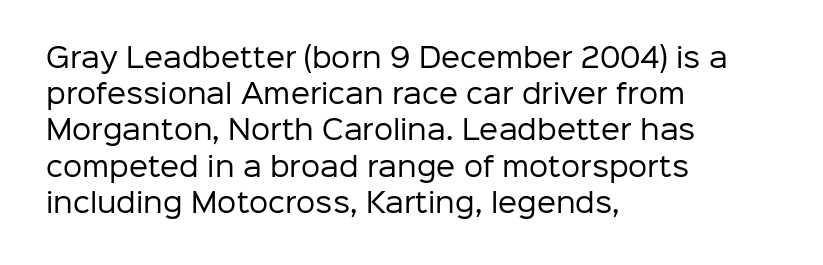
{"italic": "no", "bold": "no", "underline": "no", "align": "left", "line_spacing": "normal", "line_spacing_ratio": 1.34, "letter_spacing": "normal", "letter_spacing_em": 0.0, "glyph_px": 27}
